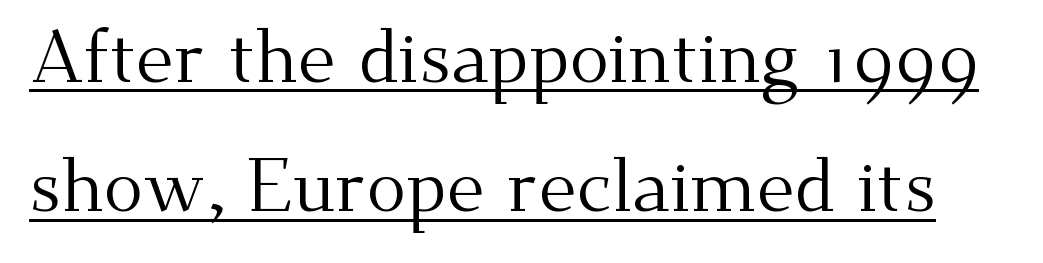
Caption: face not bold, strokes unweighted. Nothing unusual about the tracking: characters are spaced as the font intends. Here the designer chose a conventional face with non-uniform glyph widths. Is this a sans? No — the strokes have serifs. When letters stand straight like this, we call the style roman or upright.
